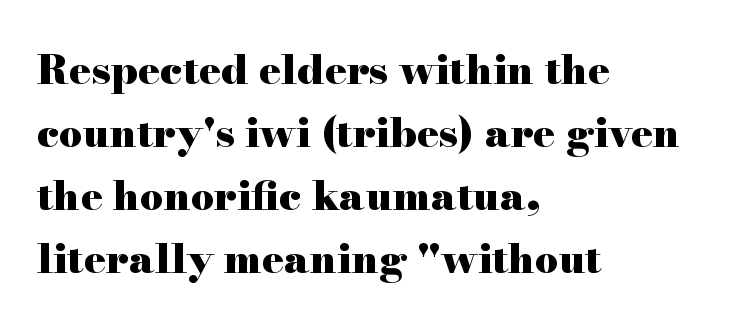
Q: Is the text bold? A: Yes.
Q: Is the text italic (slanted)? A: No, it is upright.
Q: Is the typeface a serif or a sans-serif typeface? A: Serif.
Q: Is the text underlined? A: No.
Q: How is the paragraph aligned? A: Left-aligned.
Q: Is the spacing between letters normal or unusually wide? A: Normal.
Q: Is the spacing between lines tight, normal or loose? A: Normal.
Q: Width (condensed, normal, or wide)? A: Wide.
Q: Stroke contrast? A: High.
Q: x-height? A: Small.
Q: Monospaced? A: No.
